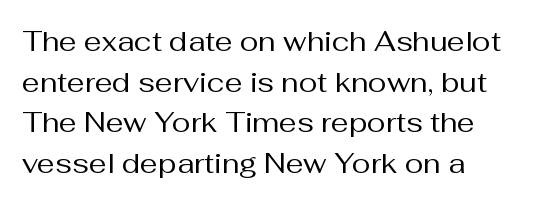
{"serif": "no", "italic": "no", "bold": "no", "weight": "regular", "width": "normal", "stroke_contrast": "medium", "x_height": "medium", "monospaced": "no", "underline": "no", "line_spacing": "normal", "line_spacing_ratio": 1.45, "letter_spacing": "normal", "letter_spacing_em": 0.0, "glyph_px": 28}
